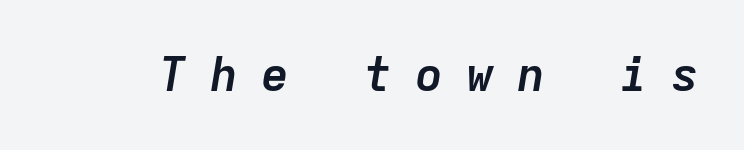
Q: Is the text bold? A: Yes.
Q: Is the text italic (slanted)? A: Yes, it leans right by about 9 degrees.
Q: Is the text underlined? A: No.
Q: Is the spacing between letters normal or unusually wide? A: Unusually wide.
Q: Width (condensed, normal, or wide)? A: Normal.
Q: Stroke contrast? A: Low.
Q: x-height? A: Medium.
Q: Monospaced? A: Yes.
